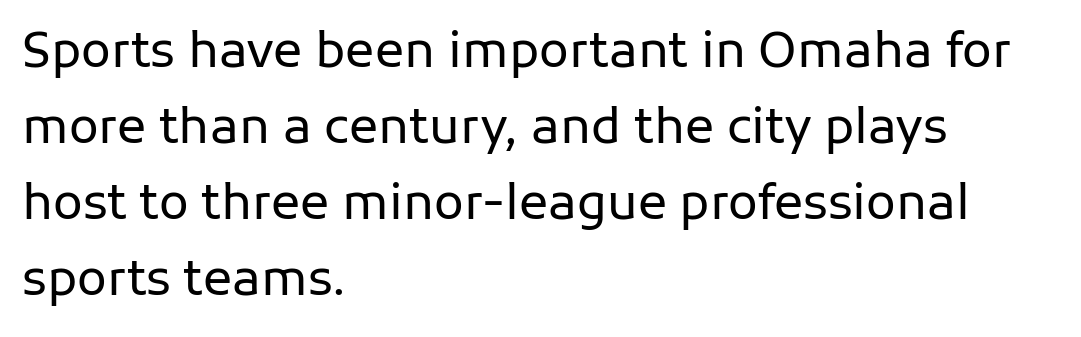
Honestly, the letter spacing is just normal — you wouldn't notice it. Tall strokes in this sample are plumb rather than angled. The face used here is a sans, in the tradition of grotesques and geometrics. The strip under each line holds only bare page. In CSS terms this would be text-align: left. Proportional: the letters do not fall into vertical columns.
